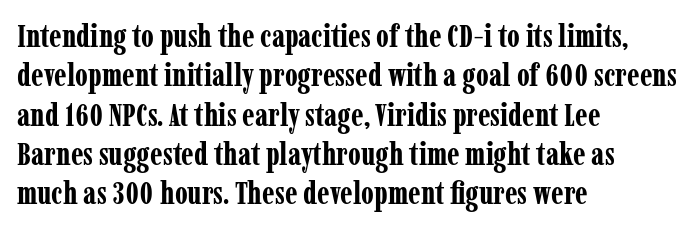
Q: Is the text bold? A: Yes.
Q: Is the text italic (slanted)? A: No, it is upright.
Q: Is the typeface a serif or a sans-serif typeface? A: Serif.
Q: Is the text underlined? A: No.
Q: How is the paragraph aligned? A: Left-aligned.
Q: Is the spacing between letters normal or unusually wide? A: Normal.
Q: Is the spacing between lines tight, normal or loose? A: Normal.
Q: Width (condensed, normal, or wide)? A: Condensed.
Q: Stroke contrast? A: Low.
Q: x-height? A: Medium.
Q: Monospaced? A: No.
